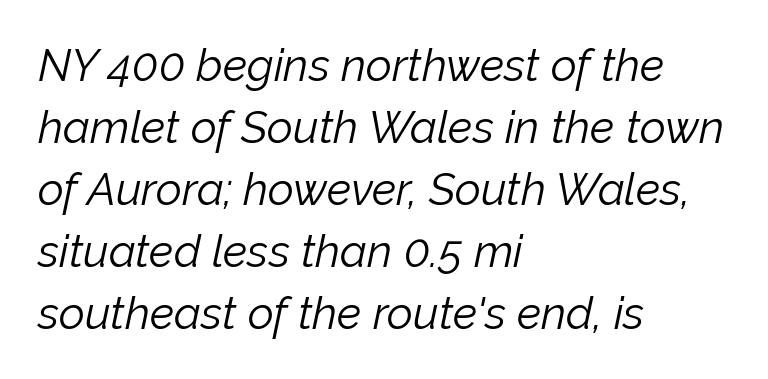
These lines keep a tight, regular rhythm from letter to letter. No word sits above an underline. These lines were composed using italics. Spacing verdict: proportional, widths tailored to each character. Regular leading.
